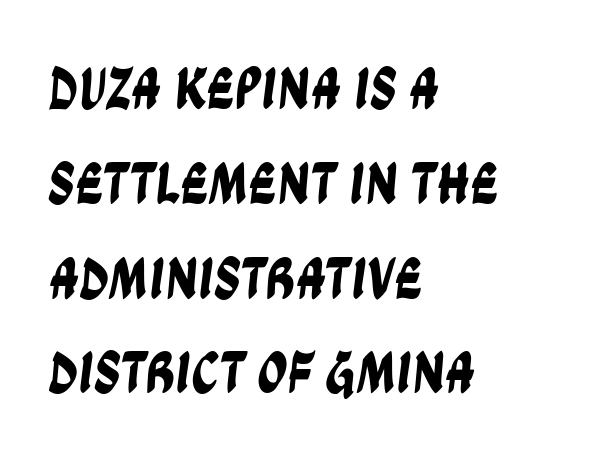
{"serif": "no", "width": "condensed", "stroke_contrast": "low", "x_height": "large", "monospaced": "no", "underline": "no", "align": "left", "line_spacing": "normal", "line_spacing_ratio": 1.58, "letter_spacing": "normal", "letter_spacing_em": 0.0, "glyph_px": 60}
